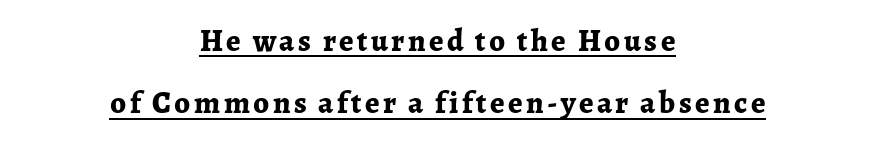
The image shows 31 px bold serif type, upright; set centered, loose line spacing (2.01x), underlined; low stroke contrast and a medium x-height.
